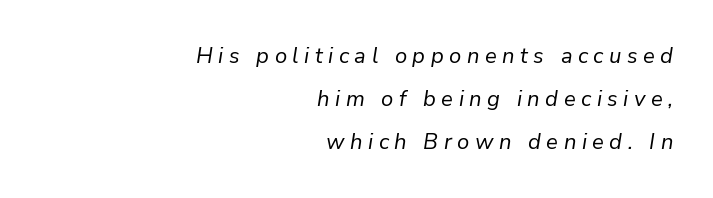
{"italic": "yes", "lean": "right", "slant_degrees": 9, "bold": "no", "underline": "no", "align": "right", "line_spacing": "loose", "line_spacing_ratio": 1.96, "letter_spacing": "wide", "letter_spacing_em": 0.25, "glyph_px": 22}
